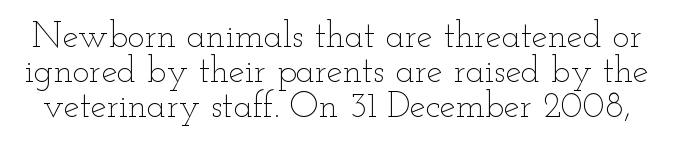
The image shows 36 px thin, wide type, upright; set tight line spacing (0.97x), normal letter spacing, not underlined; low stroke contrast and a small x-height.
